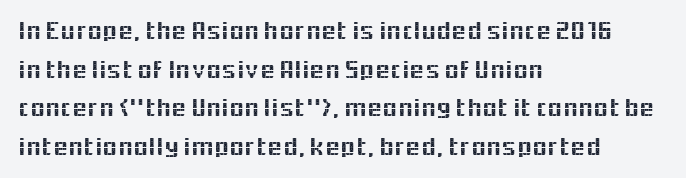
Tracking value appears to be zero — textbook default spacing. The font's upright variant was chosen for this text. Alignment: flush left. Rows of type keep a routine distance in the vertical direction. This rendering features lettering with no underline.
